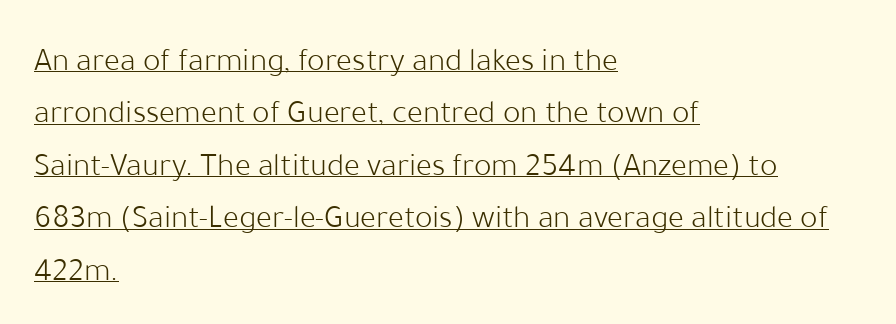
Q: Is the text bold? A: No.
Q: Is the text italic (slanted)? A: No, it is upright.
Q: Is the typeface a serif or a sans-serif typeface? A: Sans-serif.
Q: Is the text underlined? A: Yes.
Q: How is the paragraph aligned? A: Left-aligned.
Q: Is the spacing between letters normal or unusually wide? A: Normal.
Q: Is the spacing between lines tight, normal or loose? A: Normal.
Q: Width (condensed, normal, or wide)? A: Normal.
Q: Stroke contrast? A: Low.
Q: x-height? A: Medium.
Q: Monospaced? A: No.
